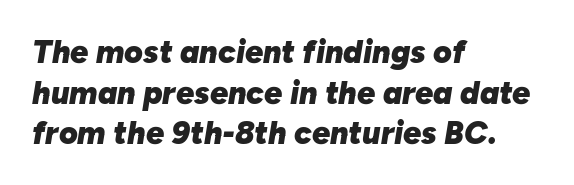
{"italic": "yes", "lean": "right", "slant_degrees": 10, "bold": "yes", "weight": "heavy", "width": "normal", "stroke_contrast": "low", "x_height": "medium", "monospaced": "no", "underline": "no", "align": "left", "line_spacing": "normal", "line_spacing_ratio": 1.27, "letter_spacing": "normal", "letter_spacing_em": 0.0, "glyph_px": 32}
